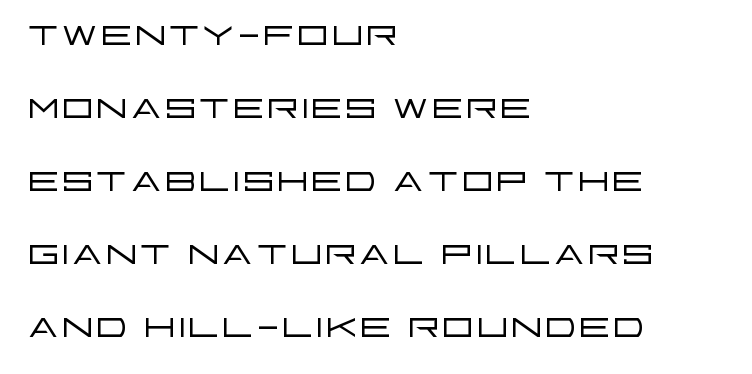
Q: Is the text bold? A: No.
Q: Is the text italic (slanted)? A: No, it is upright.
Q: Is the typeface a serif or a sans-serif typeface? A: Sans-serif.
Q: Is the text underlined? A: No.
Q: How is the paragraph aligned? A: Left-aligned.
Q: Is the spacing between letters normal or unusually wide? A: Normal.
Q: Is the spacing between lines tight, normal or loose? A: Normal.
Q: Width (condensed, normal, or wide)? A: Wide.
Q: Stroke contrast? A: Low.
Q: x-height? A: Large.
Q: Monospaced? A: No.
